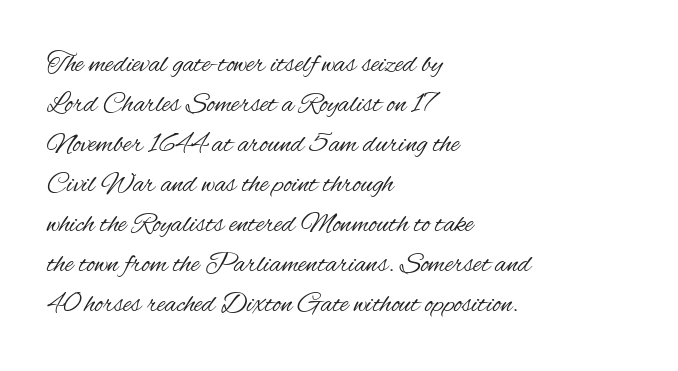
The image shows 28 px regular-weight, condensed sans-serif type; set left-aligned, normal line spacing (1.43x), normal letter spacing, not underlined; medium stroke contrast and a small x-height.
